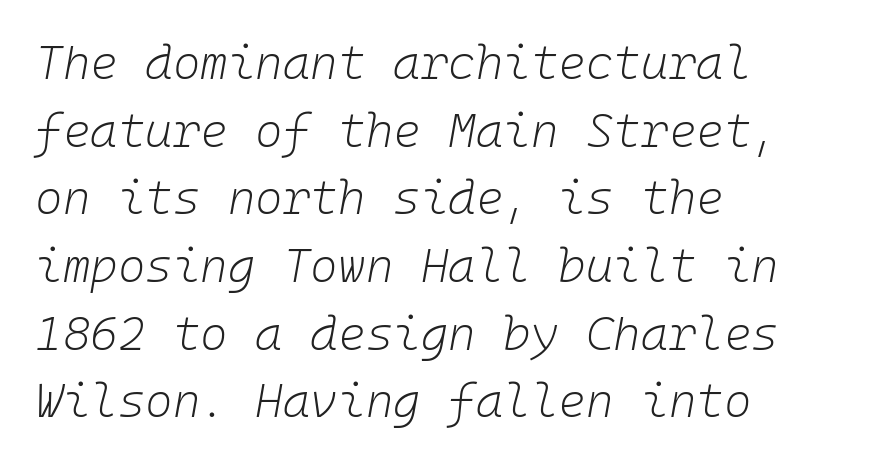
The image shows 47 px light type, italic (leaning right), monospaced; set left-aligned, normal line spacing (1.44x), normal letter spacing, not underlined; low stroke contrast and a medium x-height.
